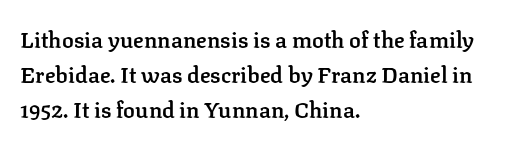
Q: Is the text bold? A: Semi-bold.
Q: Is the text italic (slanted)? A: No, it is upright.
Q: Is the text underlined? A: No.
Q: How is the paragraph aligned? A: Left-aligned.
Q: Is the spacing between letters normal or unusually wide? A: Normal.
Q: Is the spacing between lines tight, normal or loose? A: Normal.
